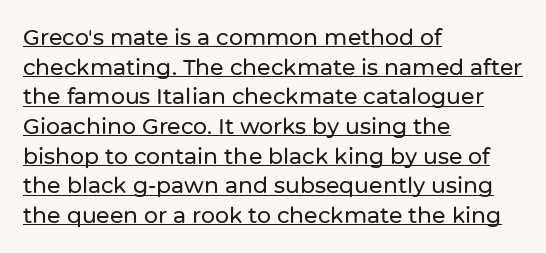
Beneath each row of characters lies a ruled line. Notice how descenders clear the ascenders below comfortably — that's standard leading. Posture: vertical. The type is set solid horizontally, with unmodified tracking. The compositor pushed each line to the left boundary.
